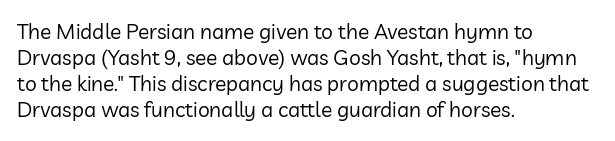
The image shows 21 px text type, upright; set left-aligned, line spacing 1.24x, normal letter spacing, not underlined.
